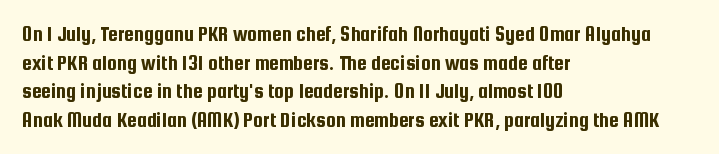
{"italic": "no", "underline": "no", "align": "left", "line_spacing": "normal", "line_spacing_ratio": 1.3, "letter_spacing": "normal", "letter_spacing_em": 0.0, "glyph_px": 22}
